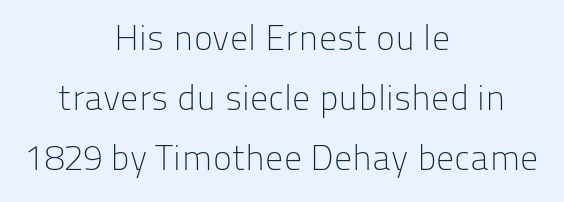
Q: Is the text bold? A: No.
Q: Is the text italic (slanted)? A: No, it is upright.
Q: Is the typeface a serif or a sans-serif typeface? A: Sans-serif.
Q: Is the text underlined? A: No.
Q: How is the paragraph aligned? A: Centered.
Q: Is the spacing between letters normal or unusually wide? A: Normal.
Q: Is the spacing between lines tight, normal or loose? A: Normal.
Q: Width (condensed, normal, or wide)? A: Normal.
Q: Stroke contrast? A: Low.
Q: x-height? A: Medium.
Q: Monospaced? A: No.
